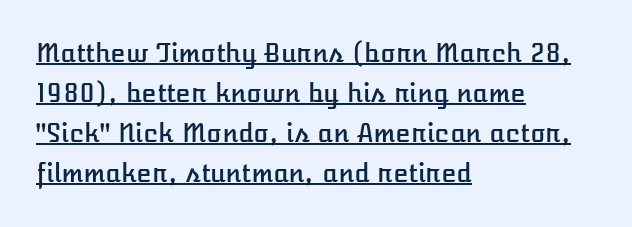
Q: Is the text italic (slanted)? A: No, it is upright.
Q: Is the text underlined? A: Yes.
Q: How is the paragraph aligned? A: Left-aligned.
Q: Is the spacing between letters normal or unusually wide? A: Normal.
Q: Is the spacing between lines tight, normal or loose? A: Normal.
